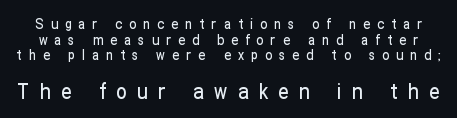
{"italic": "no", "underline": "no", "line_spacing": "tight", "line_spacing_ratio": 1.12, "letter_spacing": "wide", "letter_spacing_em": 0.5, "larger_block": "second", "size_ratio": 1.5, "glyph_px": 21}
